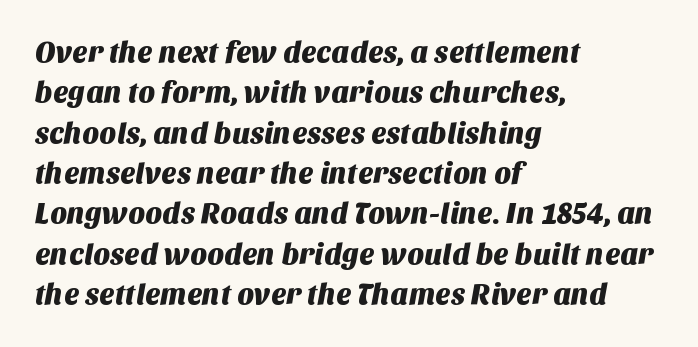
{"serif": "no", "width": "normal", "stroke_contrast": "medium", "x_height": "large", "monospaced": "no", "underline": "no", "align": "left", "line_spacing": "normal", "line_spacing_ratio": 1.39, "letter_spacing": "normal", "letter_spacing_em": 0.0, "glyph_px": 29}
